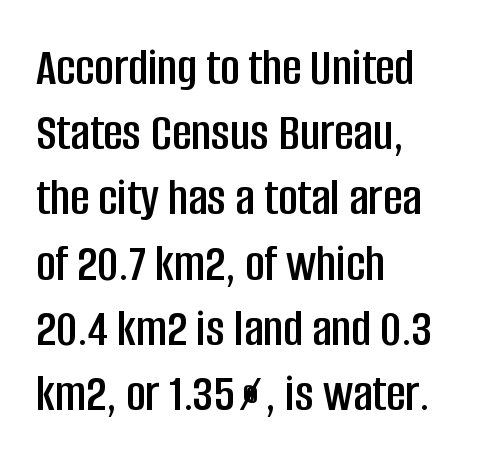
Q: Is the text italic (slanted)? A: No, it is upright.
Q: Is the typeface a serif or a sans-serif typeface? A: Sans-serif.
Q: Is the text underlined? A: No.
Q: How is the paragraph aligned? A: Left-aligned.
Q: Is the spacing between letters normal or unusually wide? A: Normal.
Q: Width (condensed, normal, or wide)? A: Condensed.
Q: Stroke contrast? A: Low.
Q: x-height? A: Large.
Q: Monospaced? A: No.
